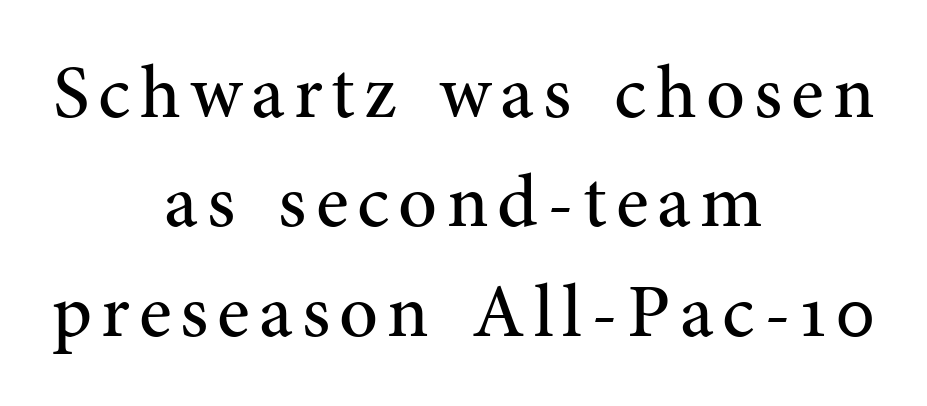
The image shows 76 px regular-weight serif type, upright; set centered, normal line spacing (1.44x), not underlined; medium stroke contrast and a medium x-height.
